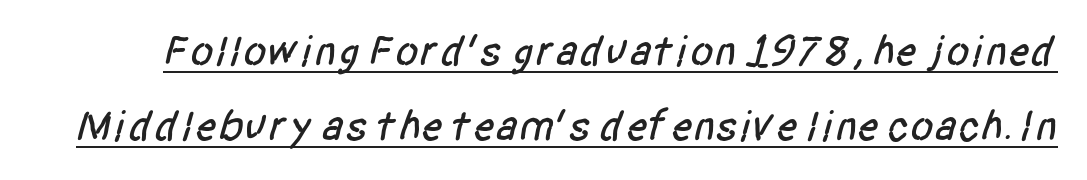
The rendered words wear a rule along their underside. Font category for this specimen: sans-serif. You could not count columns in this text — the font is proportionally spaced. The letters sit at their default tracking, neither squeezed nor spread.
